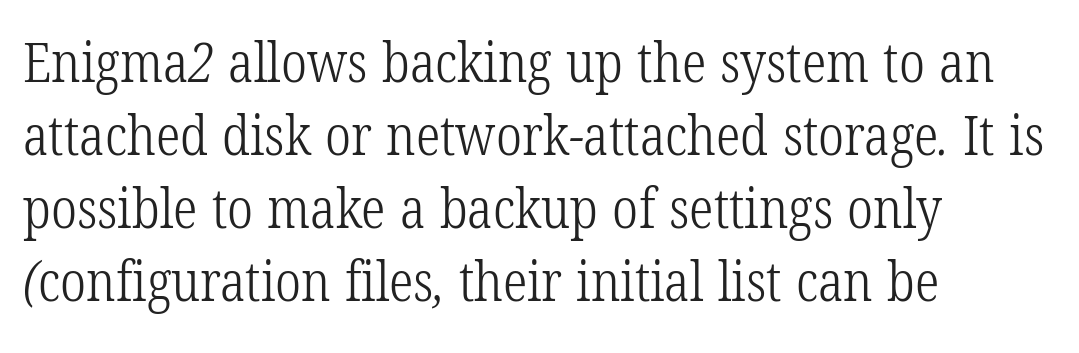
The image shows 55 px light, condensed serif type; set left-aligned, normal line spacing (1.33x), normal letter spacing, not underlined; low stroke contrast and a medium x-height.
